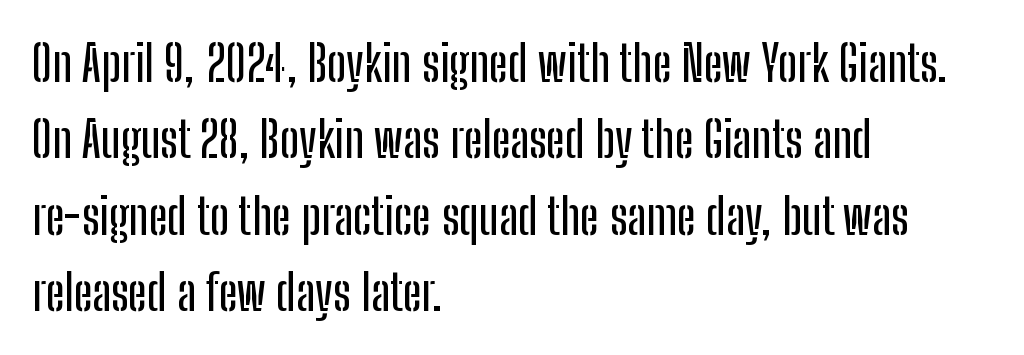
{"serif": "no", "italic": "no", "width": "condensed", "stroke_contrast": "low", "x_height": "medium", "monospaced": "no", "underline": "no", "align": "left", "line_spacing": "normal", "line_spacing_ratio": 1.53, "letter_spacing": "normal", "letter_spacing_em": 0.0, "glyph_px": 50}
